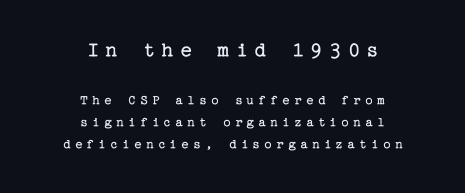
Q: Is the text bold? A: No.
Q: Is the text italic (slanted)? A: No, it is upright.
Q: Is the text underlined? A: No.
Q: How is the paragraph aligned? A: Centered.
Q: Is the spacing between letters normal or unusually wide? A: Unusually wide.
Q: Is the spacing between lines tight, normal or loose? A: Normal.
Q: Which block of text is set in a larger size, the first (top) or the second (bottom)? A: The first (top) one.
